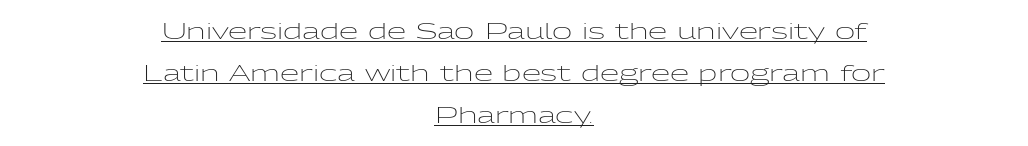
Vertical stems look standard width or narrower in stroke. Vertical spacing — loose. Descenders here cross a horizontal rule under the line. Between one letter and the next there's only the usual sliver of space.
